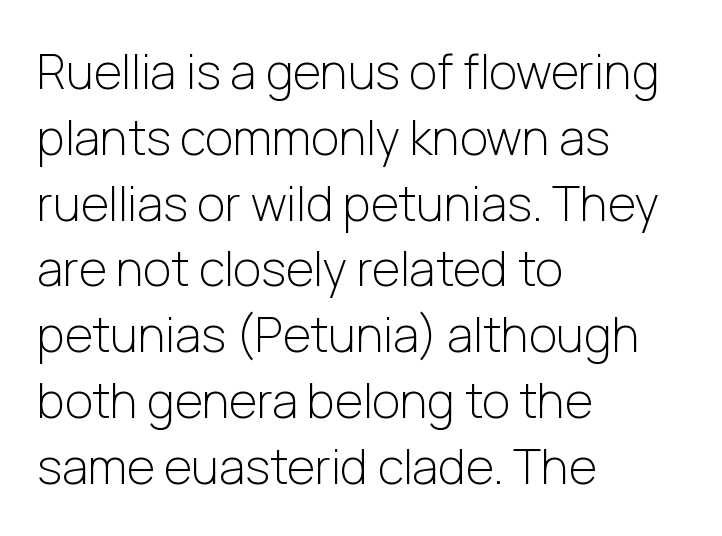
Q: Is the text bold? A: No.
Q: Is the text italic (slanted)? A: No, it is upright.
Q: Is the typeface a serif or a sans-serif typeface? A: Sans-serif.
Q: Is the text underlined? A: No.
Q: How is the paragraph aligned? A: Left-aligned.
Q: Is the spacing between letters normal or unusually wide? A: Normal.
Q: Is the spacing between lines tight, normal or loose? A: Normal.
Q: Width (condensed, normal, or wide)? A: Normal.
Q: Stroke contrast? A: Low.
Q: x-height? A: Medium.
Q: Monospaced? A: No.
